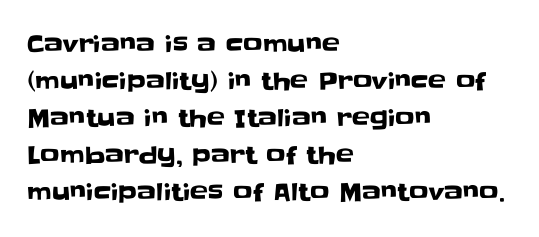
This is roman type, the default non-slanted kind. The lines in this sample share a left origin and differ only in where they stop. Glance below the letters and you will spot only blank space. The line-height multiplier appears to be the usual default. No extra tracking has been applied to these lines.
